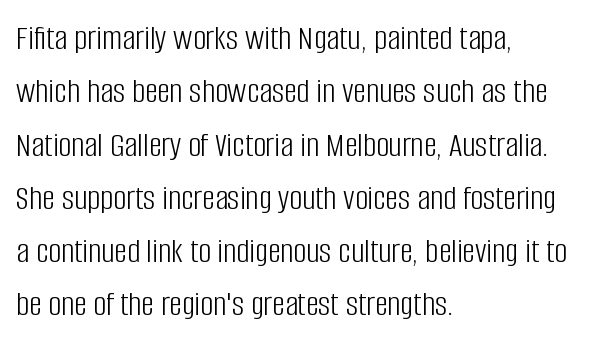
The image shows 36 px light, condensed sans-serif type, upright; set left-aligned, normal line spacing (1.48x), normal letter spacing, not underlined; low stroke contrast and a large x-height.
